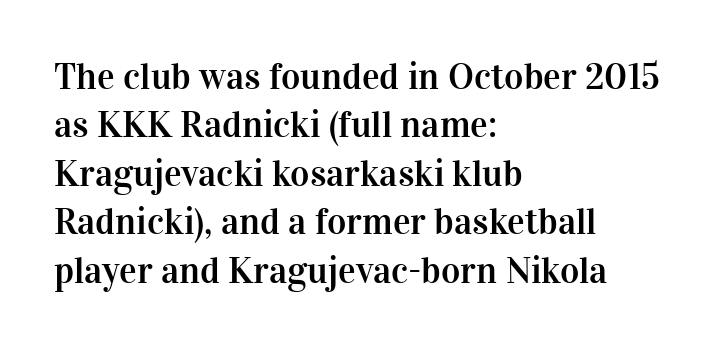
Horizontal alignment here is leftward, the default for most running prose. The letters sit at their default tracking, neither squeezed nor spread. Quick note: interline space is typical. The baseline area is clear.
